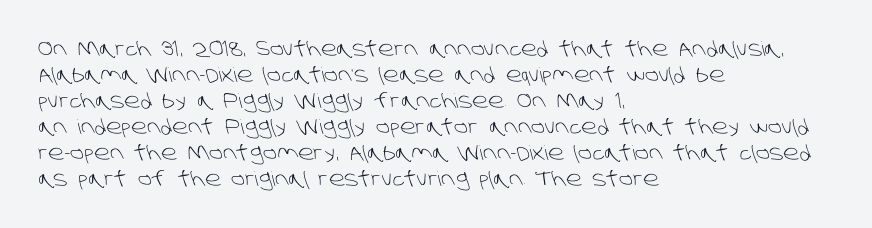
The image shows 20 px text type; set left-aligned, normal line spacing (1.3x), normal letter spacing, not underlined.
